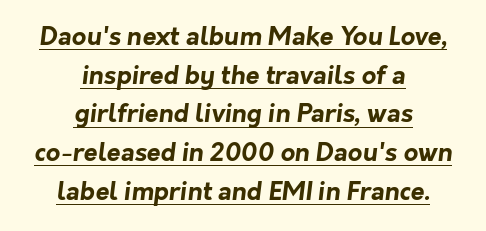
{"bold": "yes", "underline": "yes", "align": "center", "line_spacing": "normal", "line_spacing_ratio": 1.55, "letter_spacing": "normal", "letter_spacing_em": 0.0, "glyph_px": 25}
